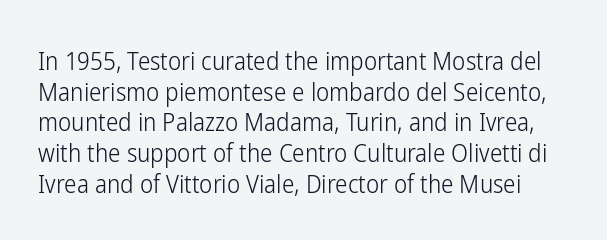
{"italic": "no", "bold": "no", "underline": "no", "line_spacing_ratio": 1.23, "letter_spacing": "normal", "letter_spacing_em": 0.0, "glyph_px": 25}
